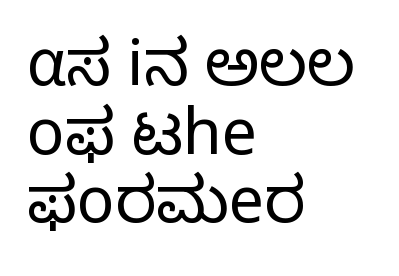
{"serif": "no", "italic": "no", "bold": "no", "weight": "light", "width": "normal", "stroke_contrast": "low", "x_height": "medium", "monospaced": "no", "underline": "no", "align": "left", "line_spacing": "tight", "line_spacing_ratio": 1.09, "letter_spacing": "normal", "letter_spacing_em": 0.0, "glyph_px": 63}
